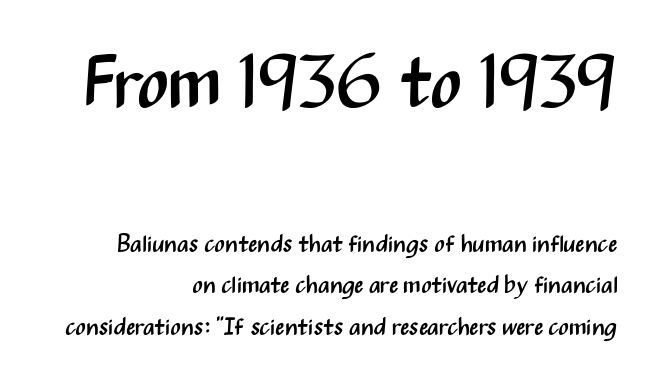
The image shows 73 px regular-weight, condensed sans-serif type, upright; set right-aligned, line spacing 1.72x, normal letter spacing, not underlined; the first (top) block is 3.04x larger; medium stroke contrast and a medium x-height.
